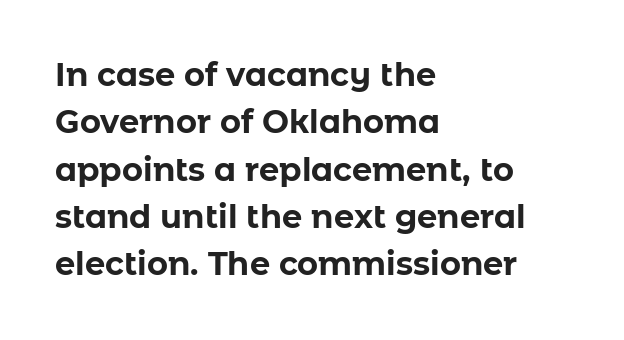
The passage shown is emphatically bold. Spacing between characters is what you'd get straight out of the box. Honestly, the row spacing looks completely unremarkable. No italicization has been applied; the sample stays upright.
